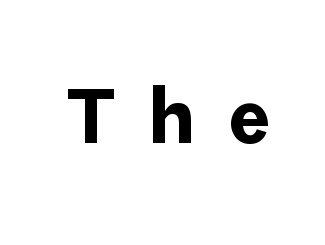
{"serif": "no", "italic": "no", "bold": "yes", "weight": "bold", "width": "normal", "stroke_contrast": "low", "x_height": "medium", "monospaced": "no", "underline": "no", "letter_spacing": "wide", "letter_spacing_em": 0.43, "glyph_px": 78}
